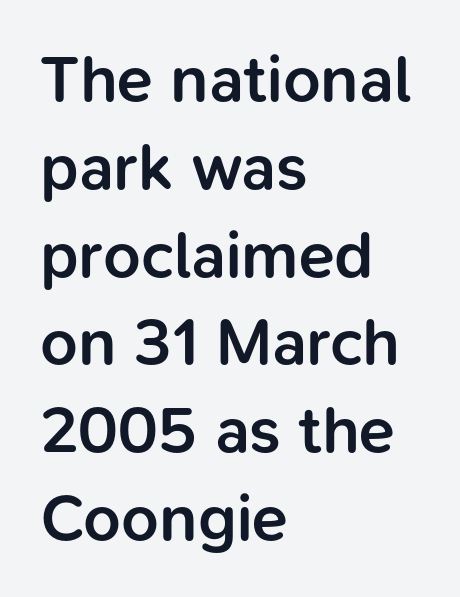
{"serif": "no", "italic": "no", "bold": "semi", "weight": "semibold", "width": "normal", "stroke_contrast": "low", "x_height": "medium", "monospaced": "no", "underline": "no", "align": "left", "line_spacing": "normal", "line_spacing_ratio": 1.33, "letter_spacing": "normal", "letter_spacing_em": 0.0, "glyph_px": 66}
